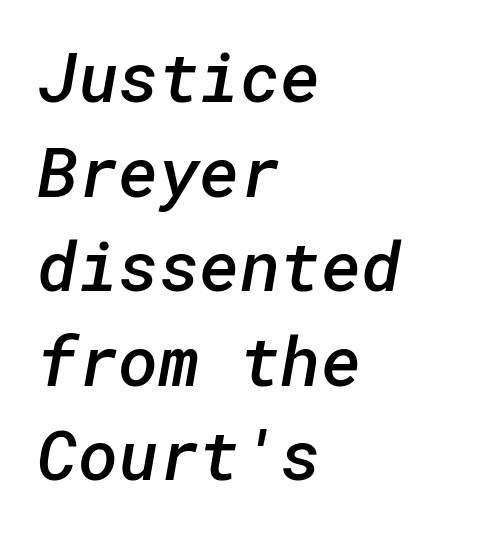
{"serif": "no", "bold": "semi", "weight": "semibold", "width": "normal", "stroke_contrast": "low", "x_height": "medium", "underline": "no", "align": "left", "line_spacing": "normal", "line_spacing_ratio": 1.37, "letter_spacing": "normal", "letter_spacing_em": 0.0, "glyph_px": 69}
